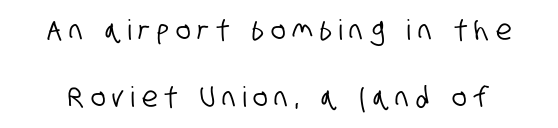
{"serif": "no", "width": "condensed", "stroke_contrast": "low", "x_height": "large", "monospaced": "no", "underline": "no", "line_spacing": "loose", "line_spacing_ratio": 2.38, "letter_spacing": "wide", "letter_spacing_em": 0.25, "glyph_px": 28}
